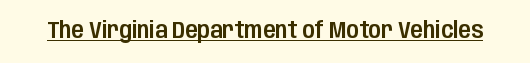
You can see a thin bar hugging the bottom of the glyphs. This rendering leaves character spacing at its baseline value. Style check: upright.
